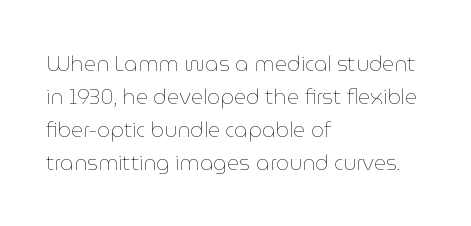
Q: Is the text bold? A: No.
Q: Is the text italic (slanted)? A: No, it is upright.
Q: Is the text underlined? A: No.
Q: How is the paragraph aligned? A: Left-aligned.
Q: Is the spacing between letters normal or unusually wide? A: Normal.
Q: Is the spacing between lines tight, normal or loose? A: Normal.
